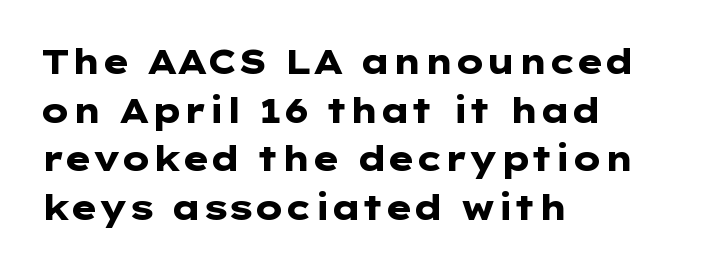
Q: Is the text bold? A: Yes.
Q: Is the text italic (slanted)? A: No, it is upright.
Q: Is the typeface a serif or a sans-serif typeface? A: Sans-serif.
Q: Is the text underlined? A: No.
Q: How is the paragraph aligned? A: Left-aligned.
Q: Is the spacing between letters normal or unusually wide? A: Normal.
Q: Is the spacing between lines tight, normal or loose? A: Normal.
Q: Width (condensed, normal, or wide)? A: Wide.
Q: Stroke contrast? A: Low.
Q: x-height? A: Medium.
